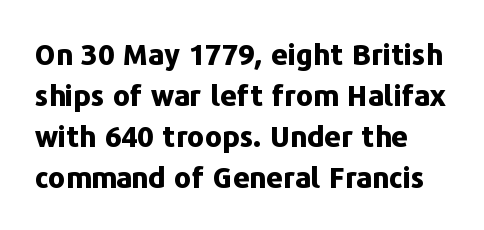
Proportional: the letters do not fall into vertical columns. These lines keep a tight, regular rhythm from letter to letter. This is the regular roman posture of the typeface. Vertically, the passage feels balanced, rows spaced as you'd expect. A dark, heavy texture on the line: the type is bold.
